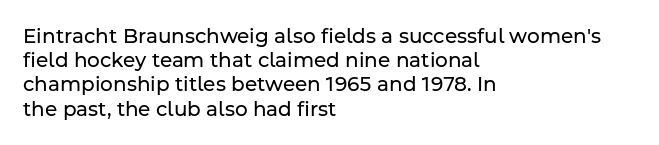
{"italic": "no", "bold": "no", "underline": "no", "align": "left", "line_spacing_ratio": 1.21, "letter_spacing": "normal", "letter_spacing_em": 0.0, "glyph_px": 20}
